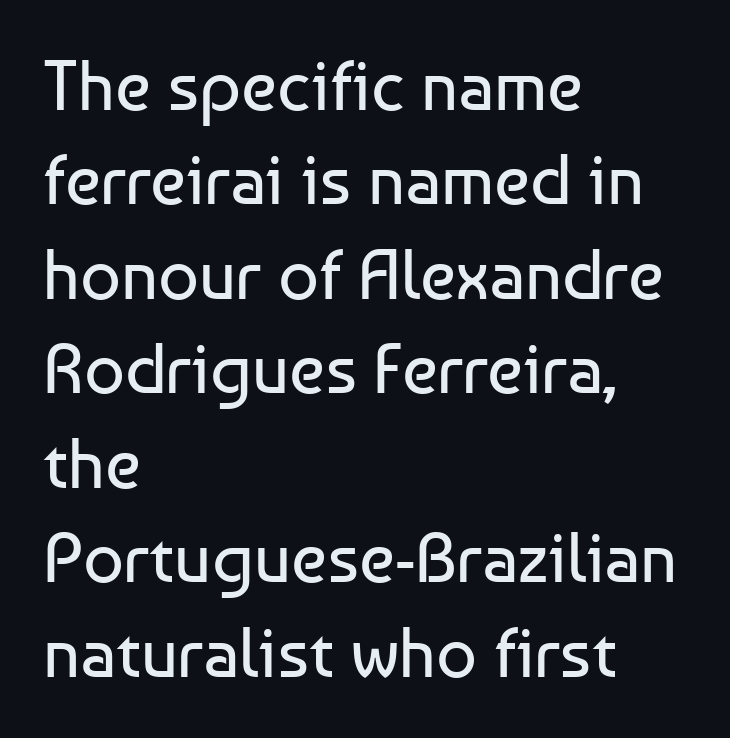
Visually the block forms a straight wall on the left and a jagged coastline on the right. Short note: letters normally spaced. Think standard paragraph weight, or any step lighter than that. Nothing sits at the stroke ends, so this counts as sans-serif. Regular leading.
